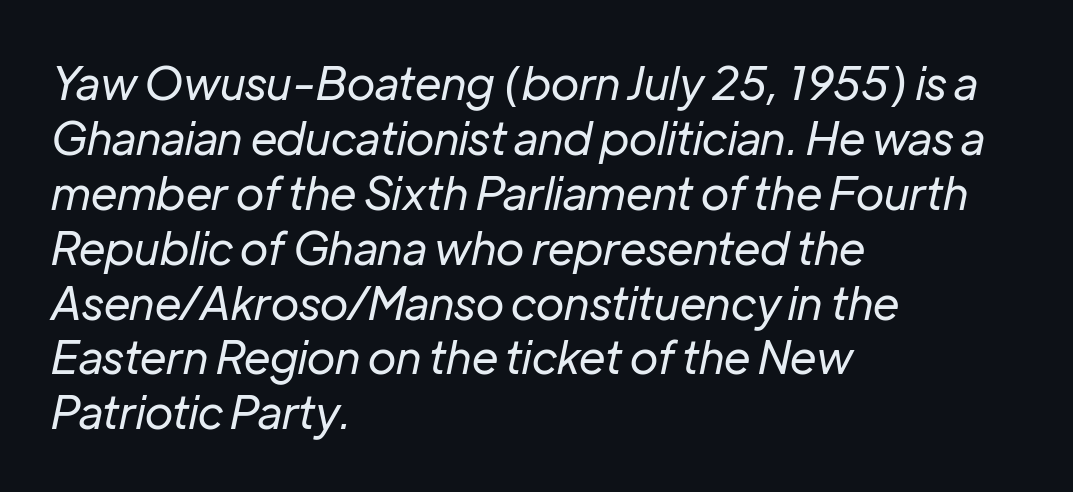
Q: Is the text bold? A: No.
Q: Is the text italic (slanted)? A: Yes, it leans right by about 12 degrees.
Q: Is the text underlined? A: No.
Q: How is the paragraph aligned? A: Left-aligned.
Q: Is the spacing between letters normal or unusually wide? A: Normal.
Q: Width (condensed, normal, or wide)? A: Normal.
Q: Stroke contrast? A: Low.
Q: x-height? A: Medium.
Q: Monospaced? A: No.
